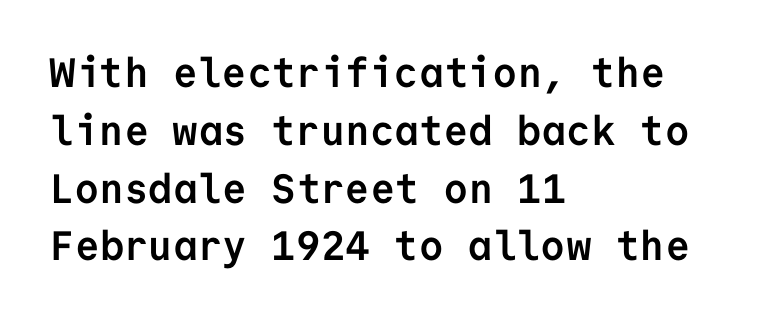
Characters remain perfectly vertical along every line. The type family on display is of the sans-serif kind. This sample uses plain, unmodified letter spacing. These lines are rendered in a fixed-pitch font. The sample has been set heavy, in full bold.
